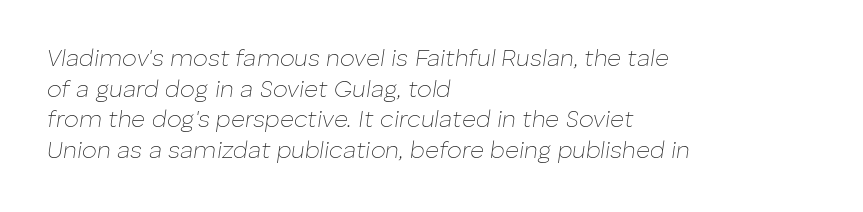
No heavy texture on the line: the type isn't bold. The specimen omits any rule beneath the text block's lines. A typesetter would mark this as italic. The line texture is even and compact thanks to regular tracking. The paragraph shown leans on its left margin. Summary of vertical rhythm: regular, with standard interline spacing.
